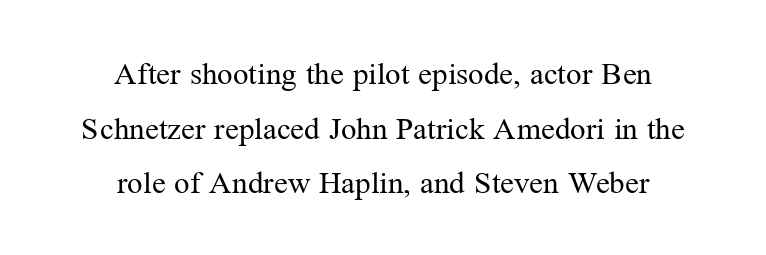
The image shows 31 px regular-weight serif type, upright; set centered, line spacing 1.76x, normal letter spacing, not underlined; medium stroke contrast and a medium x-height.
